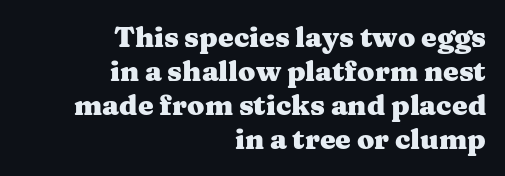
The image shows 28 px heavy, wide serif type, upright; set right-aligned, line spacing 1.21x, normal letter spacing, not underlined; medium stroke contrast and a medium x-height.
